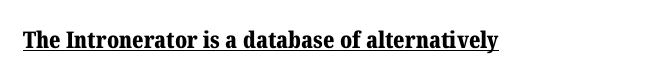
{"italic": "no", "bold": "yes", "underline": "yes", "letter_spacing": "normal", "letter_spacing_em": 0.0, "glyph_px": 23}
